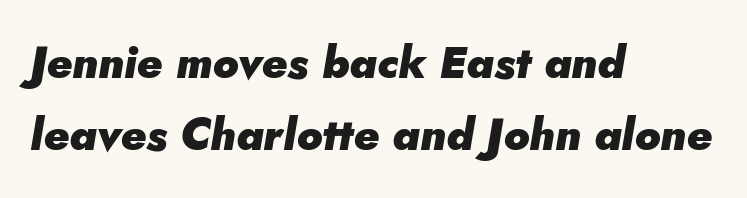
Students, this is bold: see how much ink each stroke carries. Does the copy run flush right? No — it runs flush left. Reading down the column, the eye jumps a familiar distance to each next line. The words here are not underlined. Tall strokes in this sample are angled rather than plumb.
